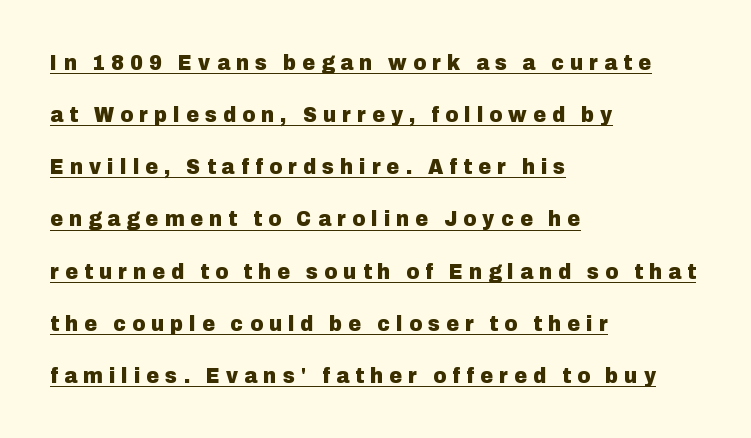
{"italic": "no", "bold": "yes", "underline": "yes", "align": "left", "line_spacing": "loose", "line_spacing_ratio": 2.37, "letter_spacing": "wide", "letter_spacing_em": 0.28, "glyph_px": 22}
